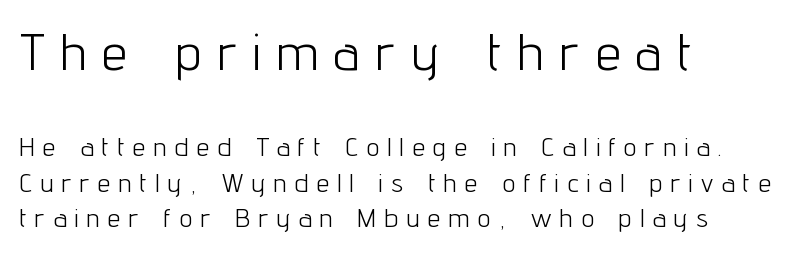
{"serif": "no", "italic": "no", "bold": "no", "weight": "light", "width": "condensed", "stroke_contrast": "low", "x_height": "medium", "monospaced": "no", "underline": "no", "align": "left", "line_spacing": "normal", "line_spacing_ratio": 1.36, "letter_spacing": "wide", "letter_spacing_em": 0.33, "larger_block": "first", "size_ratio": 1.96, "glyph_px": 51}
